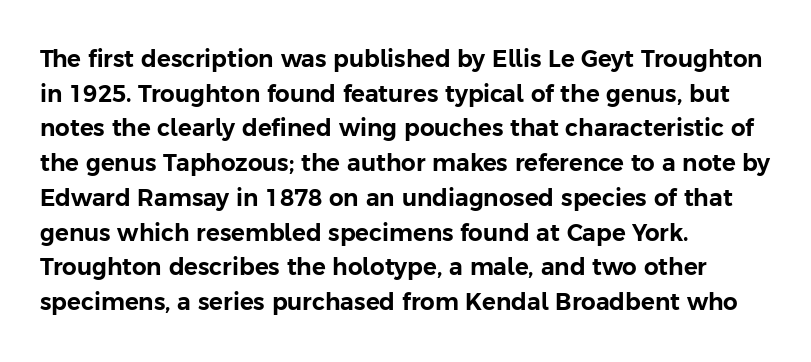
Q: Is the text italic (slanted)? A: No, it is upright.
Q: Is the text underlined? A: No.
Q: How is the paragraph aligned? A: Left-aligned.
Q: Is the spacing between letters normal or unusually wide? A: Normal.
Q: Is the spacing between lines tight, normal or loose? A: Normal.
